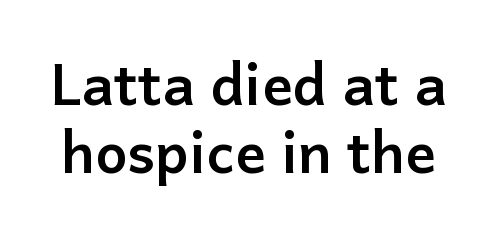
Q: Is the text bold? A: Yes.
Q: Is the text italic (slanted)? A: No, it is upright.
Q: Is the typeface a serif or a sans-serif typeface? A: Sans-serif.
Q: Is the text underlined? A: No.
Q: Is the spacing between letters normal or unusually wide? A: Normal.
Q: Width (condensed, normal, or wide)? A: Normal.
Q: Stroke contrast? A: Low.
Q: x-height? A: Medium.
Q: Monospaced? A: No.
